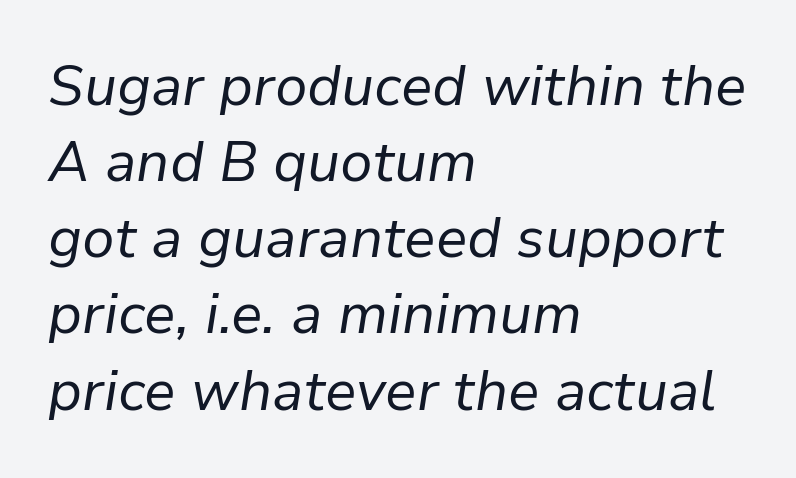
Q: Is the text bold? A: No.
Q: Is the text italic (slanted)? A: Yes, it leans right by about 9 degrees.
Q: Is the text underlined? A: No.
Q: How is the paragraph aligned? A: Left-aligned.
Q: Is the spacing between letters normal or unusually wide? A: Normal.
Q: Is the spacing between lines tight, normal or loose? A: Normal.
Q: Width (condensed, normal, or wide)? A: Normal.
Q: Stroke contrast? A: Low.
Q: x-height? A: Medium.
Q: Monospaced? A: No.
